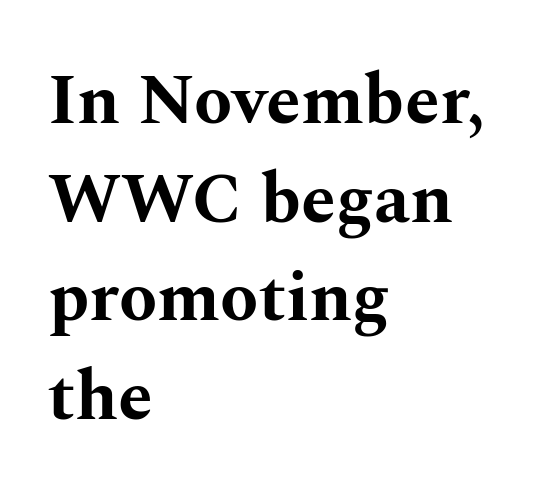
Q: Is the text bold? A: Yes.
Q: Is the text italic (slanted)? A: No, it is upright.
Q: Is the typeface a serif or a sans-serif typeface? A: Serif.
Q: Is the text underlined? A: No.
Q: How is the paragraph aligned? A: Left-aligned.
Q: Is the spacing between letters normal or unusually wide? A: Normal.
Q: Is the spacing between lines tight, normal or loose? A: Normal.
Q: Width (condensed, normal, or wide)? A: Wide.
Q: Stroke contrast? A: Medium.
Q: x-height? A: Medium.
Q: Monospaced? A: No.
